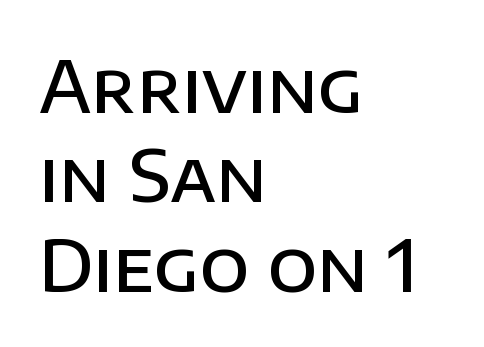
The image shows 71 px semibold sans-serif type, upright; set left-aligned, normal line spacing (1.26x), normal letter spacing, not underlined; low stroke contrast and a large x-height.
